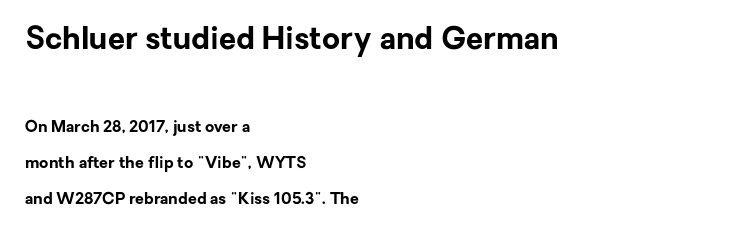
Q: Is the text bold? A: Yes.
Q: Is the text italic (slanted)? A: No, it is upright.
Q: Is the typeface a serif or a sans-serif typeface? A: Sans-serif.
Q: Is the text underlined? A: No.
Q: How is the paragraph aligned? A: Left-aligned.
Q: Is the spacing between letters normal or unusually wide? A: Normal.
Q: Is the spacing between lines tight, normal or loose? A: Loose.
Q: Which block of text is set in a larger size, the first (top) or the second (bottom)? A: The first (top) one.
Q: Width (condensed, normal, or wide)? A: Normal.
Q: Stroke contrast? A: Low.
Q: x-height? A: Medium.
Q: Monospaced? A: No.
